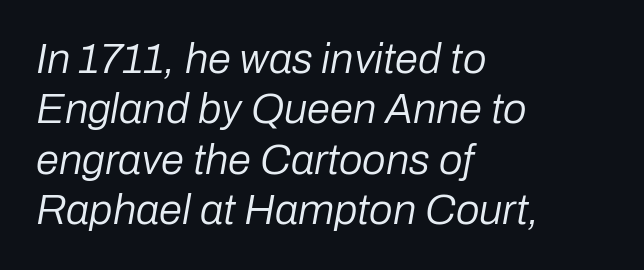
The image shows 42 px regular-weight type, italic (leaning right); set left-aligned, line spacing 1.2x, normal letter spacing, not underlined; low stroke contrast and a medium x-height.
